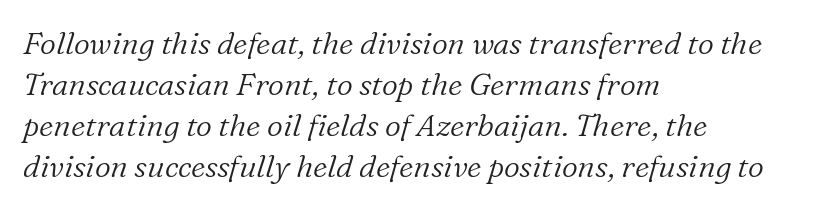
Check under the words: just untouched page. No heavy texture on the line: the type isn't bold. A typesetter would call this proportional, since set widths differ per character. Honestly, the letter spacing is just normal — you wouldn't notice it. It's the slanting kind of type.
